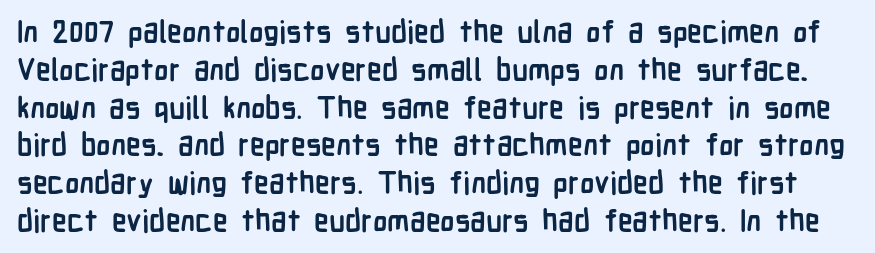
Spacing verdict: proportional, widths tailored to each character. These lines are composed in type without serifs. Quick note: interline space is typical. The passage shown is not underscored anywhere. Students, this is bold: see how much ink each stroke carries. The typography opts for an upright posture over an oblique one.
